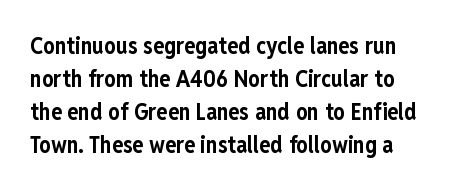
The image shows 23 px bold type, upright; set normal line spacing (1.44x), normal letter spacing, not underlined.
